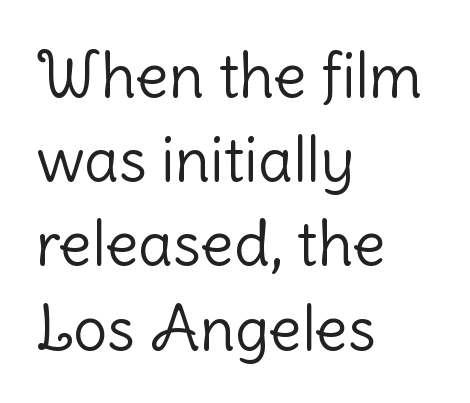
This sample has the flowing, uneven cadence of proportional lettering. What kind of face is this? One without serifs — a sans. Which margin do the lines hug? The left one — the right edge is uneven. There is no visible air inserted between adjacent glyphs.
